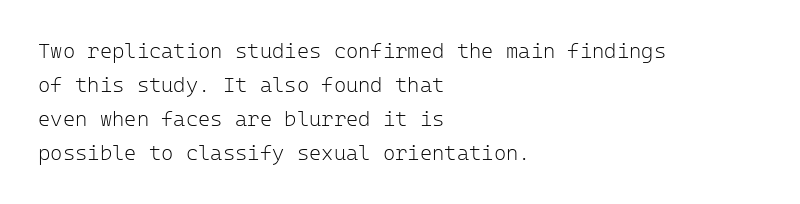
Q: Is the text bold? A: No.
Q: Is the text italic (slanted)? A: No, it is upright.
Q: Is the text underlined? A: No.
Q: How is the paragraph aligned? A: Left-aligned.
Q: Is the spacing between letters normal or unusually wide? A: Normal.
Q: Is the spacing between lines tight, normal or loose? A: Normal.
